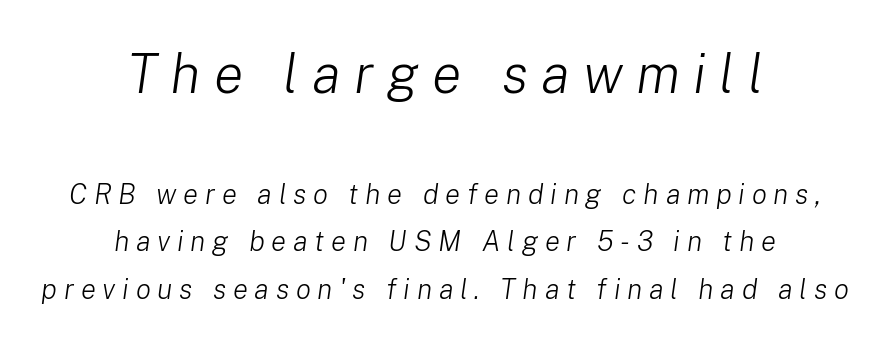
The baseline area is clear. The rag falls on both sides of this text block equally. A student would notice the top passage is typeset larger than what follows. Unbolded letterforms with no extra heft.
